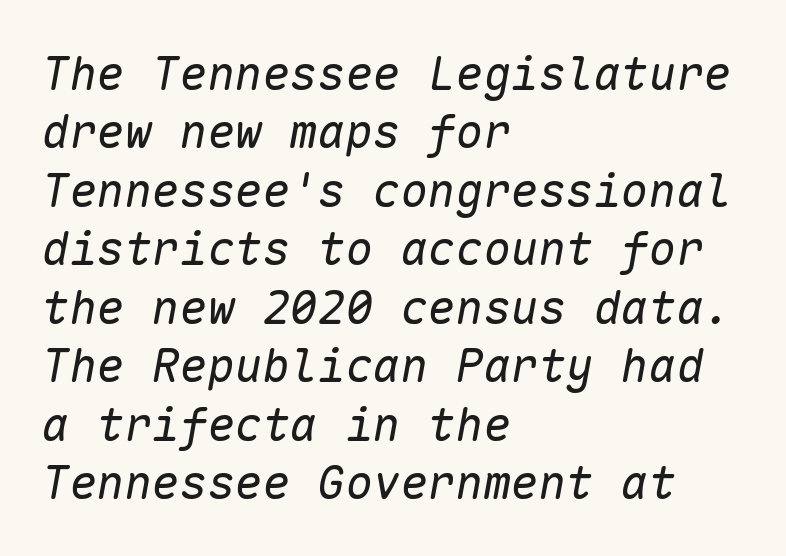
The image shows 46 px regular-weight type, italic (leaning right), monospaced; set left-aligned, normal line spacing (1.27x), normal letter spacing, not underlined; low stroke contrast and a medium x-height.
